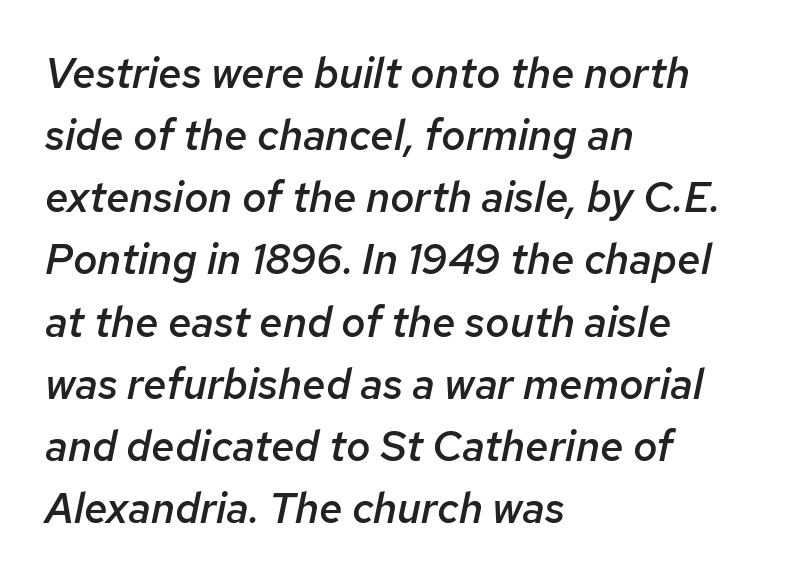
The string is rendered with underlining switched off. Typesetter's note: demi weight, one step under bold. Summary of vertical rhythm: regular, with standard interline spacing. Is the block centered? No — it sits flush against the left margin.
